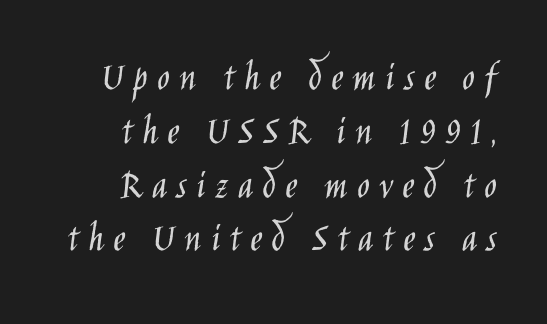
The image shows 42 px light, condensed sans-serif type; set right-aligned, normal line spacing (1.28x), unusually wide letter spacing (+0.22 em), not underlined; low stroke contrast and a large x-height.
